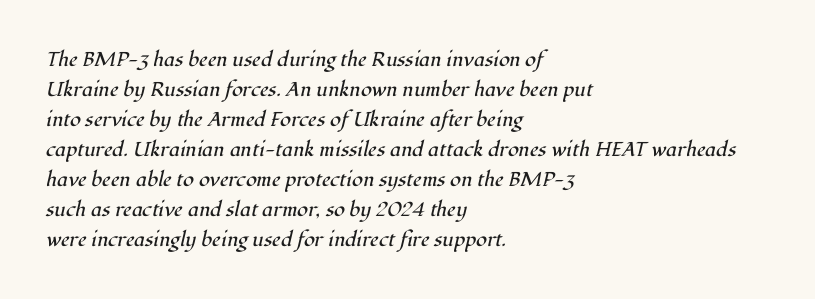
Q: Is the text bold? A: No.
Q: Is the text italic (slanted)? A: Yes, it leans right by about 12 degrees.
Q: Is the text underlined? A: No.
Q: How is the paragraph aligned? A: Left-aligned.
Q: Is the spacing between letters normal or unusually wide? A: Normal.
Q: Is the spacing between lines tight, normal or loose? A: Normal.
